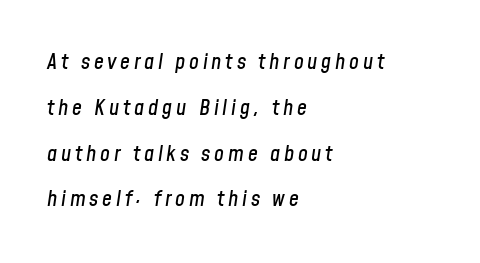
The axis of the letterforms is tilted away from vertical. Short and long lines alike share a common starting point at left. Check the space under the baseline: it is left empty. Whoever set this chose breathing room over compactness in the vertical rhythm.
